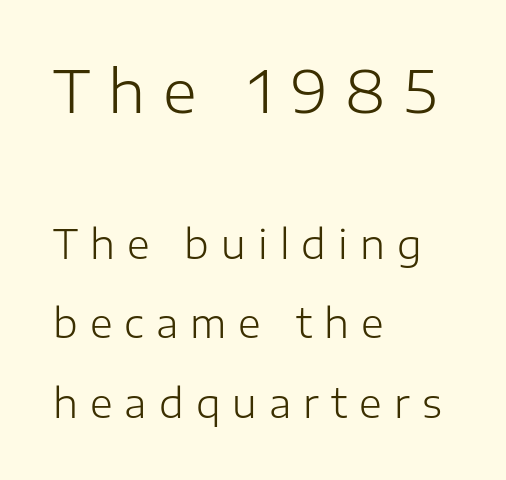
Which chunk is bigger? The first one — the top block dwarfs the bottom. The space beneath each line is pristine and unruled. Check where the strokes stop: nothing finishes them off — pure sans. Caption: expanded tracking, letters set apart. The setting favours the left margin, as ordinary paragraphs usually do. The passage shown is typed in a proportional face where columns would drift.
